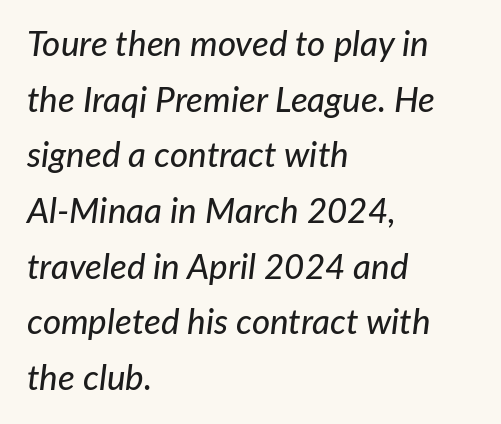
Interline gaps are of average width in this sample. Is this a fixed-width face? No — the glyphs have proportional, varying widths. Unmarked baselines from the first word to the last. Caption: standard tracking, unaltered.
